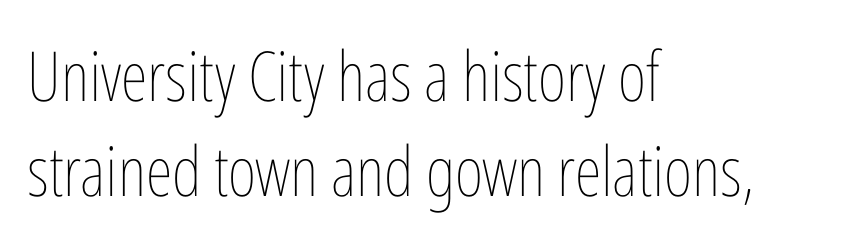
{"italic": "no", "bold": "no", "weight": "thin", "width": "condensed", "stroke_contrast": "low", "x_height": "medium", "monospaced": "no", "underline": "no", "align": "left", "line_spacing": "normal", "line_spacing_ratio": 1.38, "letter_spacing": "normal", "letter_spacing_em": 0.0, "glyph_px": 69}
